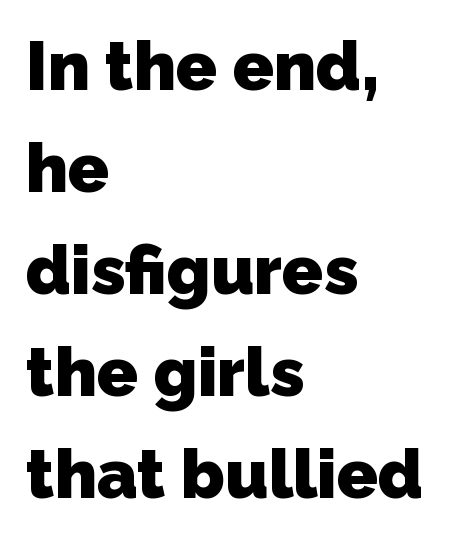
Classification — sans serif. In terms of letterspacing, this is plain default setting. A typesetter would call this proportional, since set widths differ per character. Check the space under the baseline: it is left empty. Does the leading feel generous? No, just average. The typesetter chose a ragged-right arrangement here.
